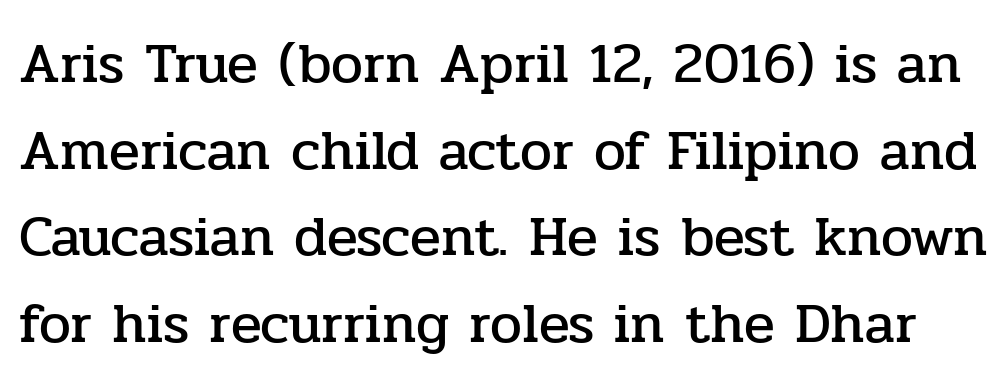
Q: Is the text italic (slanted)? A: No, it is upright.
Q: Is the typeface a serif or a sans-serif typeface? A: Serif.
Q: Is the text underlined? A: No.
Q: Is the spacing between letters normal or unusually wide? A: Normal.
Q: Is the spacing between lines tight, normal or loose? A: Normal.
Q: Width (condensed, normal, or wide)? A: Normal.
Q: Stroke contrast? A: Low.
Q: x-height? A: Medium.
Q: Monospaced? A: No.
